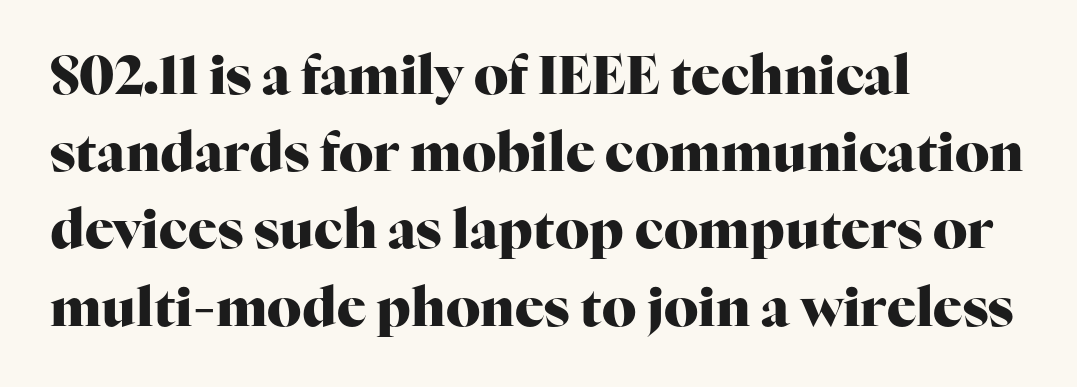
Q: Is the text bold? A: Yes.
Q: Is the text italic (slanted)? A: No, it is upright.
Q: Is the typeface a serif or a sans-serif typeface? A: Serif.
Q: Is the text underlined? A: No.
Q: How is the paragraph aligned? A: Left-aligned.
Q: Is the spacing between letters normal or unusually wide? A: Normal.
Q: Is the spacing between lines tight, normal or loose? A: Normal.
Q: Width (condensed, normal, or wide)? A: Normal.
Q: Stroke contrast? A: High.
Q: x-height? A: Medium.
Q: Monospaced? A: No.
